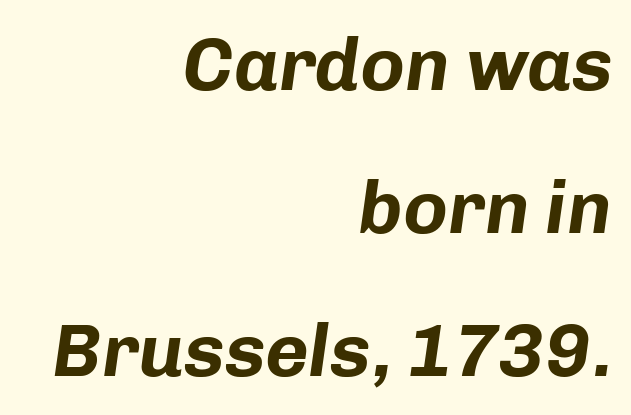
The line-height multiplier appears high, well above default. Teacher's note: observe the even right margin — that is flush-right alignment. The rendering uses a bold face; every stroke is thick and dark. This sample has the flowing, uneven cadence of proportional lettering. The rendering keeps characters at their native spacing. No word sits above an underline.
